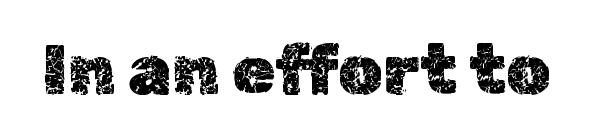
No word sits above an underline. Nope, not italic — everything's standing straight. Looks like regular typesetting: each glyph gets only the width it needs. Letter spacing: default.
